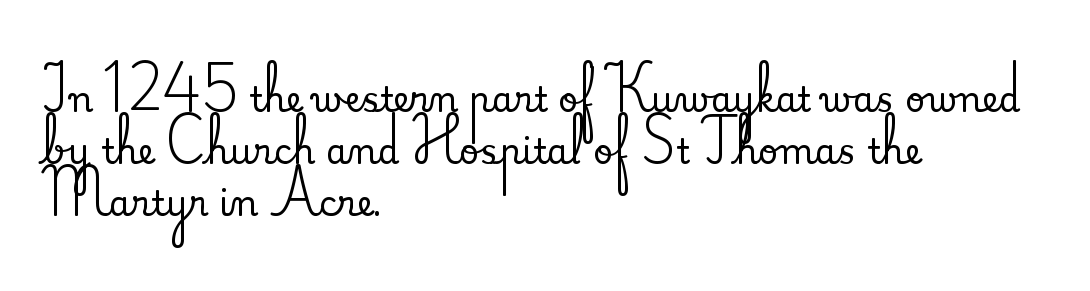
The image shows 35 px serif type, upright; set left-aligned, normal line spacing (1.48x), normal letter spacing, not underlined; medium stroke contrast and a small x-height.
